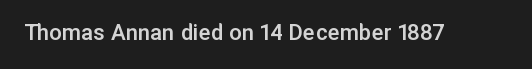
{"italic": "no", "bold": "semi", "underline": "no", "letter_spacing": "normal", "letter_spacing_em": 0.0, "glyph_px": 25}
